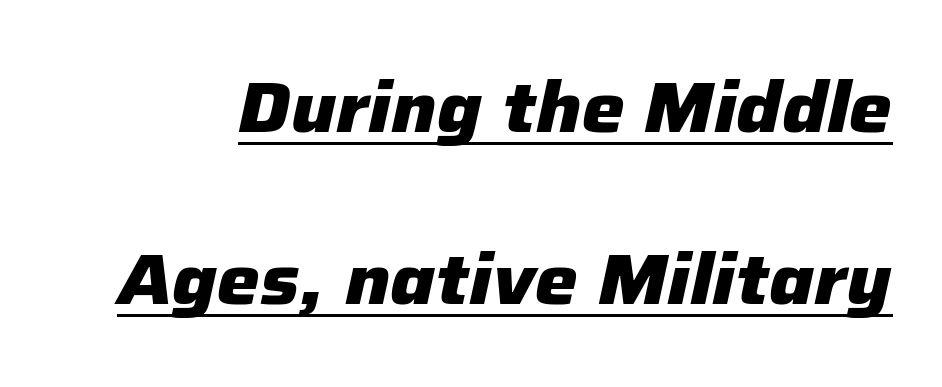
{"italic": "yes", "lean": "right", "slant_degrees": 12, "bold": "yes", "weight": "heavy", "width": "normal", "stroke_contrast": "low", "x_height": "medium", "monospaced": "no", "underline": "yes", "line_spacing": "loose", "line_spacing_ratio": 2.39, "letter_spacing": "normal", "letter_spacing_em": 0.0, "glyph_px": 72}
